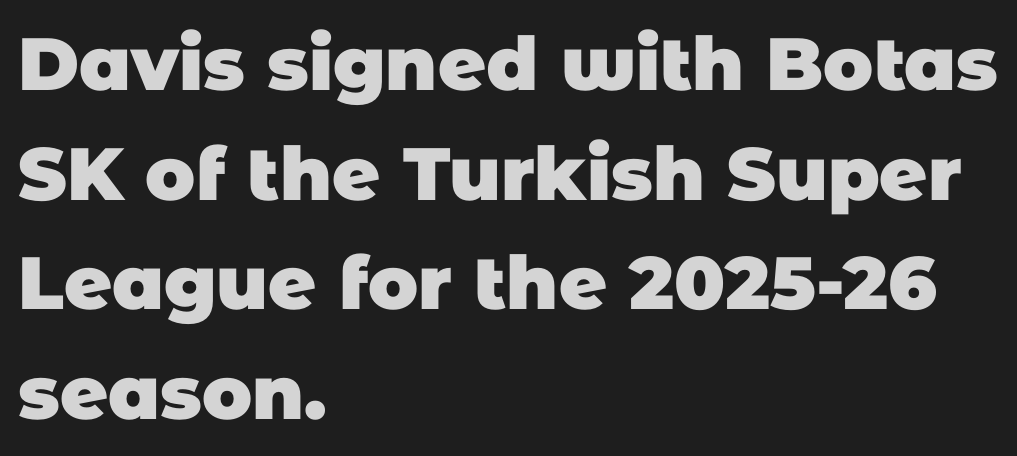
The image shows 74 px heavy sans-serif type; set left-aligned, normal line spacing (1.48x), normal letter spacing, not underlined; low stroke contrast and a large x-height.
